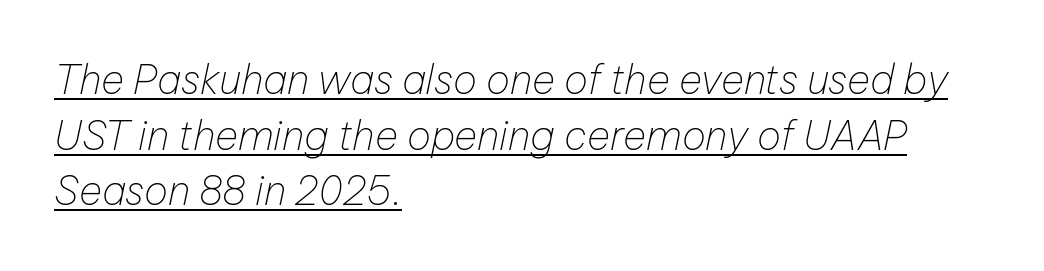
The image shows 40 px thin type, italic (leaning right); set left-aligned, normal line spacing (1.39x), normal letter spacing, underlined; low stroke contrast and a medium x-height.
